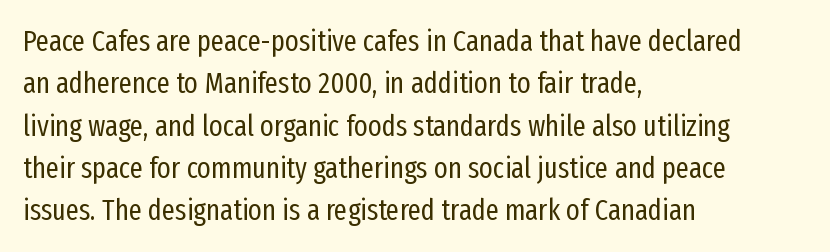
The weight tops out at a normal text grade. Only glyphs here, with clear space below each row. When letters stand straight like this, we call the style roman or upright. What's the leading like? Ordinary, nothing unusual. The type is set solid horizontally, with unmodified tracking. Look at the bottom of the vertical strokes: they stop flat, with no serifs.
